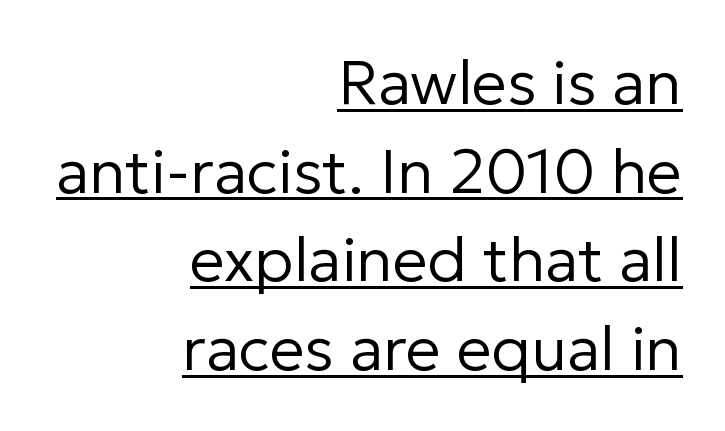
{"serif": "no", "italic": "no", "bold": "no", "weight": "regular", "width": "normal", "stroke_contrast": "low", "x_height": "medium", "monospaced": "no", "underline": "yes", "align": "right", "line_spacing": "normal", "line_spacing_ratio": 1.43, "letter_spacing": "normal", "letter_spacing_em": 0.0, "glyph_px": 62}
